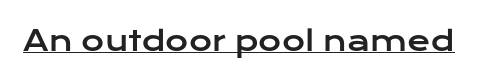
Q: Is the text italic (slanted)? A: No, it is upright.
Q: Is the typeface a serif or a sans-serif typeface? A: Sans-serif.
Q: Is the text underlined? A: Yes.
Q: Is the spacing between letters normal or unusually wide? A: Normal.
Q: Width (condensed, normal, or wide)? A: Wide.
Q: Stroke contrast? A: Low.
Q: x-height? A: Medium.
Q: Monospaced? A: No.
